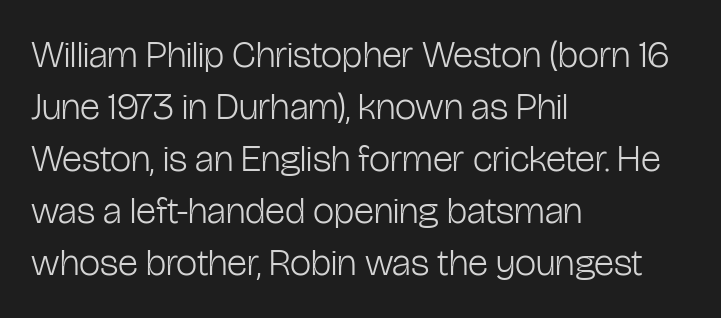
The image shows 38 px light, condensed sans-serif type, upright; set left-aligned, normal line spacing (1.37x), normal letter spacing, not underlined; low stroke contrast and a medium x-height.
